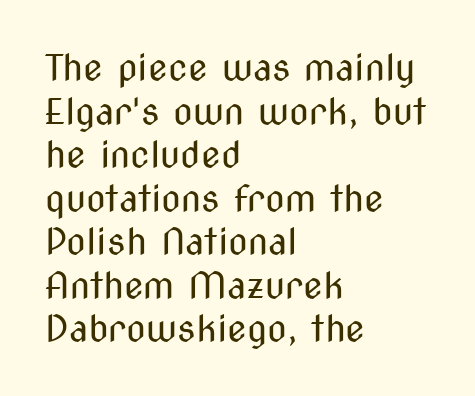
Letterform terminals end flat and unadorned throughout the passage. The passage shown is typed in a proportional face where columns would drift. This is roman type, the default non-slanted kind. Honestly, the letter spacing is just normal — you wouldn't notice it. The passage is arranged the way most books set body copy — flush left. The weight would be labelled regular, book, light, or lighter still.
